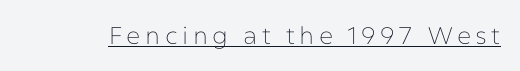
{"italic": "no", "bold": "no", "underline": "yes", "glyph_px": 24}
